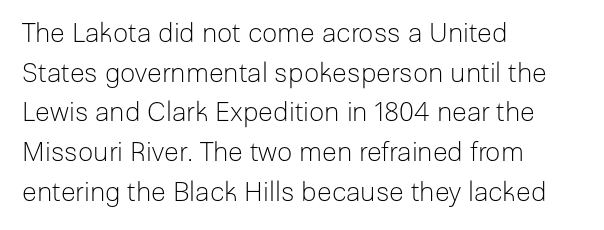
Notice how descenders clear the ascenders below comfortably — that's standard leading. Inter-character spacing is left at the font's built-in metrics. Bare-footed words on every line. The strokes are not fattened; the text isn't bold. A student would call this left alignment; a typographer would say flush left, rag right.
